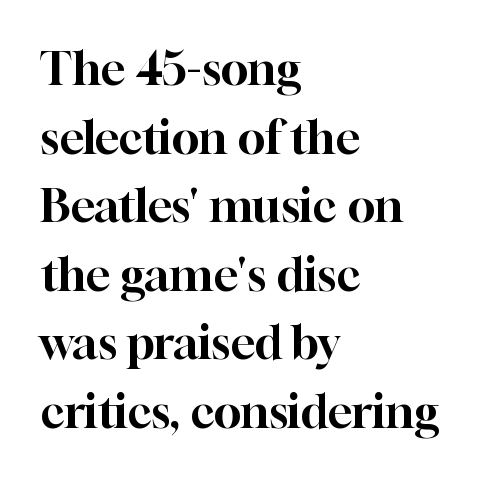
Q: Is the text italic (slanted)? A: No, it is upright.
Q: Is the typeface a serif or a sans-serif typeface? A: Serif.
Q: Is the text underlined? A: No.
Q: How is the paragraph aligned? A: Left-aligned.
Q: Is the spacing between letters normal or unusually wide? A: Normal.
Q: Is the spacing between lines tight, normal or loose? A: Normal.
Q: Width (condensed, normal, or wide)? A: Normal.
Q: Stroke contrast? A: High.
Q: x-height? A: Medium.
Q: Monospaced? A: No.
